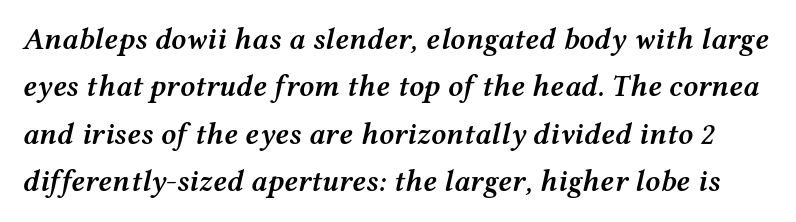
{"italic": "yes", "lean": "right", "slant_degrees": 12, "bold": "semi", "weight": "semibold", "width": "wide", "stroke_contrast": "medium", "x_height": "medium", "monospaced": "no", "underline": "no", "line_spacing": "normal", "line_spacing_ratio": 1.58, "letter_spacing": "normal", "letter_spacing_em": 0.0, "glyph_px": 30}
